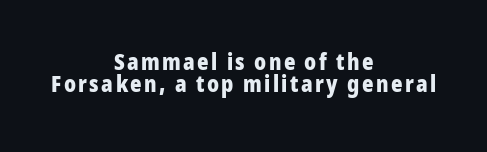
The glyphs have the mass of a bold cut. The designer dialed line spacing down below the default. Neither beginnings nor endings align; midpoints do. Has an underline been added? It has not. Rendered with straight, roman letterforms.
